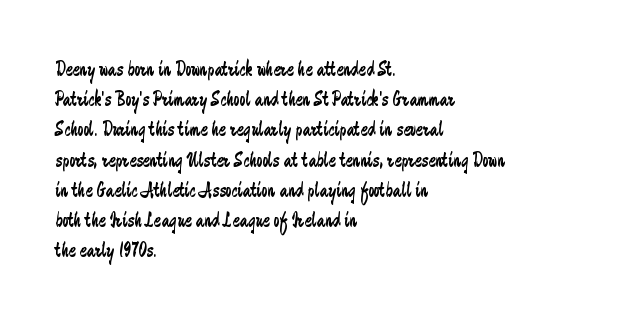
Q: Is the text bold? A: No.
Q: Is the text italic (slanted)? A: Yes.
Q: Is the text underlined? A: No.
Q: How is the paragraph aligned? A: Left-aligned.
Q: Is the spacing between letters normal or unusually wide? A: Normal.
Q: Is the spacing between lines tight, normal or loose? A: Normal.
